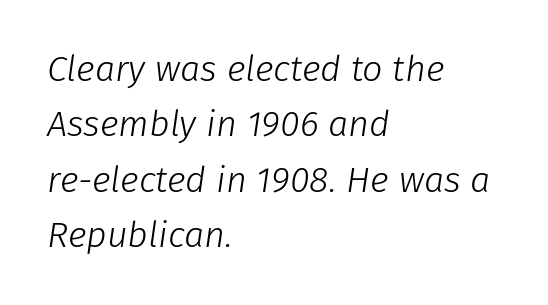
The rendering applies a slant to the glyphs. The strip under each line holds only bare page. You could not count columns in this text — the font is proportionally spaced. Weight: not bold — regular or lighter.
